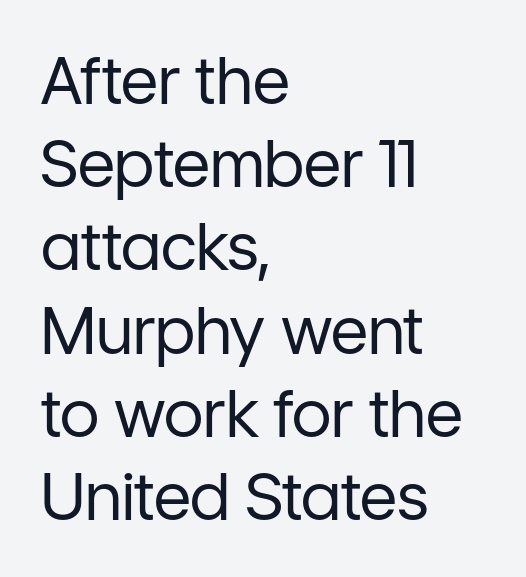
Q: Is the text bold? A: No.
Q: Is the text italic (slanted)? A: No, it is upright.
Q: Is the typeface a serif or a sans-serif typeface? A: Sans-serif.
Q: Is the text underlined? A: No.
Q: How is the paragraph aligned? A: Left-aligned.
Q: Is the spacing between letters normal or unusually wide? A: Normal.
Q: Is the spacing between lines tight, normal or loose? A: Normal.
Q: Width (condensed, normal, or wide)? A: Normal.
Q: Stroke contrast? A: Low.
Q: x-height? A: Medium.
Q: Monospaced? A: No.
